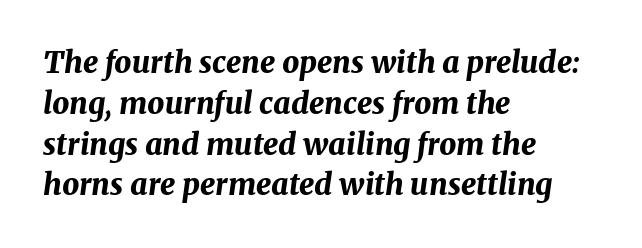
Q: Is the text bold? A: Yes.
Q: Is the text italic (slanted)? A: Yes, it leans right by about 8 degrees.
Q: Is the text underlined? A: No.
Q: How is the paragraph aligned? A: Left-aligned.
Q: Is the spacing between letters normal or unusually wide? A: Normal.
Q: Is the spacing between lines tight, normal or loose? A: Normal.
Q: Width (condensed, normal, or wide)? A: Normal.
Q: Stroke contrast? A: Medium.
Q: x-height? A: Medium.
Q: Monospaced? A: No.
